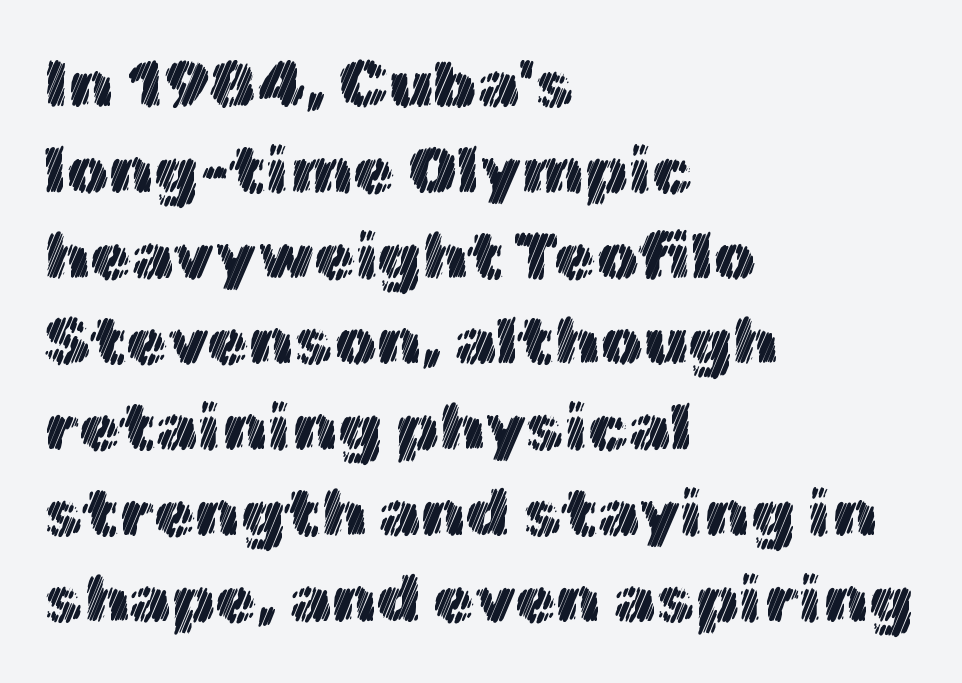
Q: Is the text italic (slanted)? A: No, it is upright.
Q: Is the text underlined? A: No.
Q: How is the paragraph aligned? A: Left-aligned.
Q: Is the spacing between letters normal or unusually wide? A: Normal.
Q: Is the spacing between lines tight, normal or loose? A: Normal.
Q: Width (condensed, normal, or wide)? A: Normal.
Q: x-height? A: Medium.
Q: Monospaced? A: No.
